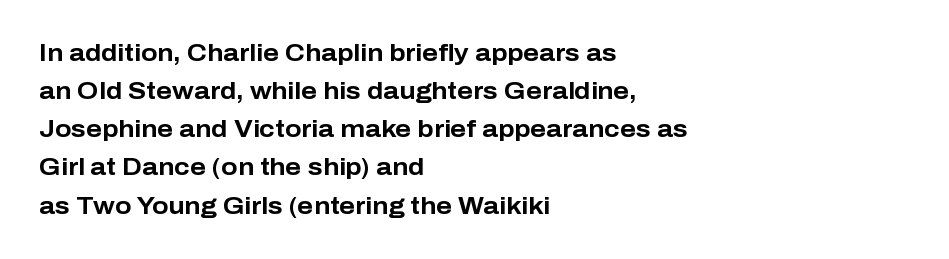
The image shows 24 px bold type, upright; set left-aligned, normal line spacing (1.59x), normal letter spacing, not underlined.
